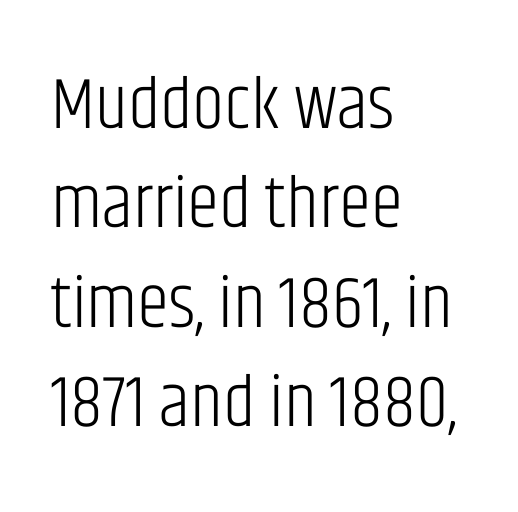
Q: Is the text bold? A: No.
Q: Is the text italic (slanted)? A: No, it is upright.
Q: Is the typeface a serif or a sans-serif typeface? A: Sans-serif.
Q: Is the text underlined? A: No.
Q: How is the paragraph aligned? A: Left-aligned.
Q: Is the spacing between letters normal or unusually wide? A: Normal.
Q: Is the spacing between lines tight, normal or loose? A: Normal.
Q: Width (condensed, normal, or wide)? A: Condensed.
Q: Stroke contrast? A: Low.
Q: x-height? A: Large.
Q: Monospaced? A: No.
